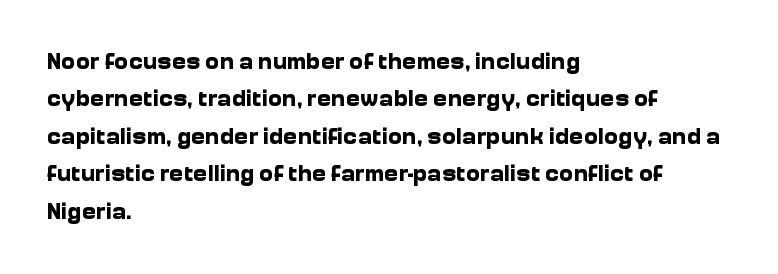
Underline: absent. Strokes here are thick enough to call this a true bold. This block has exactly the height ordinary leading produces. Standard letterfit; no display-style spreading of the glyphs. The lines are quadded left.
